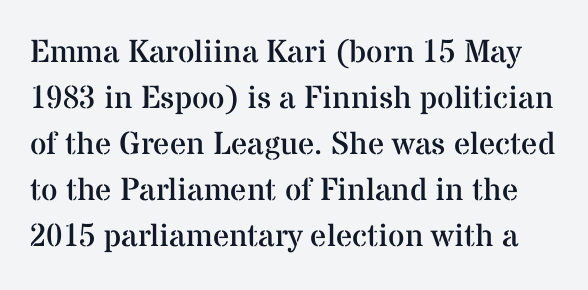
Q: Is the text bold? A: No.
Q: Is the text italic (slanted)? A: No, it is upright.
Q: Is the typeface a serif or a sans-serif typeface? A: Serif.
Q: Is the text underlined? A: No.
Q: Is the spacing between letters normal or unusually wide? A: Normal.
Q: Is the spacing between lines tight, normal or loose? A: Normal.
Q: Width (condensed, normal, or wide)? A: Normal.
Q: Stroke contrast? A: Medium.
Q: x-height? A: Medium.
Q: Monospaced? A: No.
